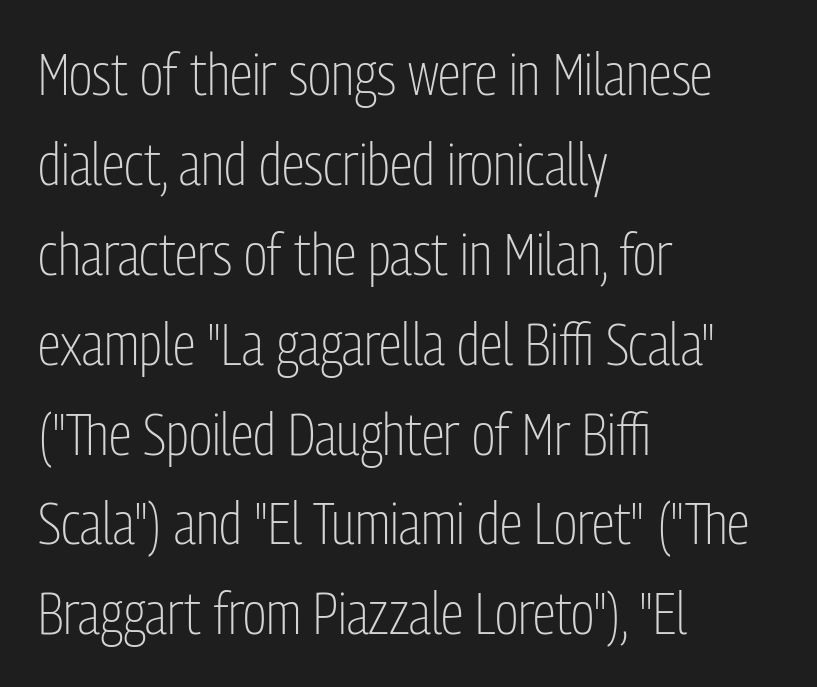
The type sits square on the baseline with zero lean. This sample uses a sans-serif face. How are the letters spaced? Ordinarily, with no added tracking. Proportional: the letters do not fall into vertical columns. Left-aligned paragraph, ragged on the right.
